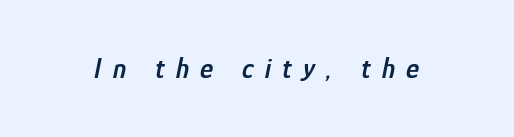
Varying glyph widths throughout — classic text-font behaviour. In terms of weight, the rendering is demibold, just under bold. Underlining? Definitely not there. Spacing between characters has been opened up far beyond the box default. The typography opts for an oblique posture over an upright one.
